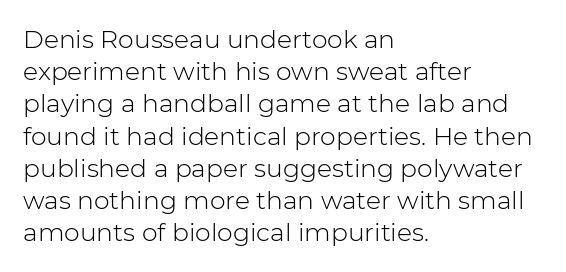
These lines keep a tight, regular rhythm from letter to letter. This sample is left-justified, so line endings fall wherever the words run out. The space between consecutive lines is moderate. Do the letters lean? They stand straight. The passage shown is not underscored anywhere. Stems and bowls with no extra thickness — not bold.
